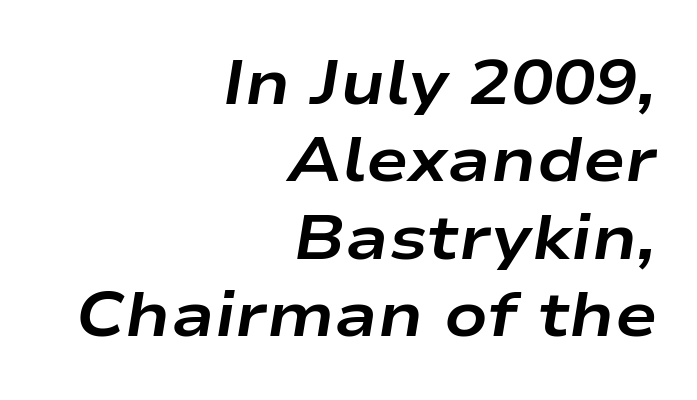
Q: Is the text bold? A: Yes.
Q: Is the text italic (slanted)? A: Yes, it leans right by about 9 degrees.
Q: Is the text underlined? A: No.
Q: How is the paragraph aligned? A: Right-aligned.
Q: Is the spacing between letters normal or unusually wide? A: Normal.
Q: Width (condensed, normal, or wide)? A: Wide.
Q: Stroke contrast? A: Low.
Q: x-height? A: Medium.
Q: Monospaced? A: No.
